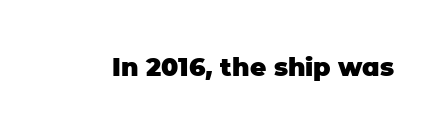
{"italic": "no", "bold": "yes", "underline": "no", "letter_spacing": "normal", "letter_spacing_em": 0.0, "glyph_px": 25}
